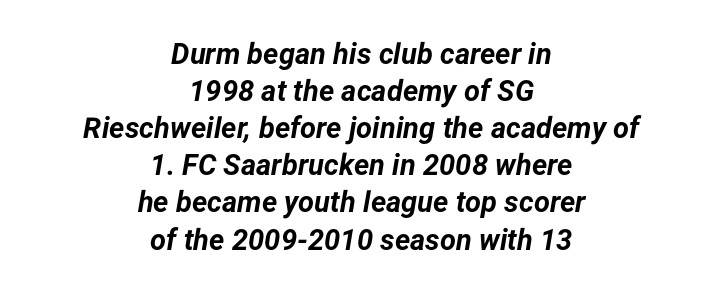
This is heavy type, rendered in bold. Anything drawn beneath the words? Only blank space. Think of a printed novel: that variable character pitch is what you see here. The line-height multiplier appears to be the usual default. If you drew a line through each stem, it would be angled. Words appear dense and cohesive because spacing is normal.
